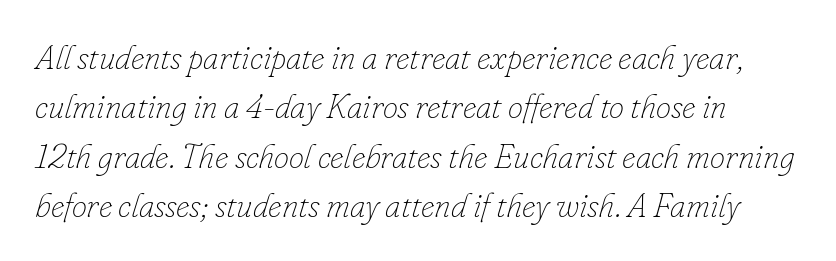
{"italic": "yes", "lean": "right", "slant_degrees": 16, "bold": "no", "weight": "thin", "width": "normal", "stroke_contrast": "low", "x_height": "small", "monospaced": "no", "underline": "no", "line_spacing": "normal", "line_spacing_ratio": 1.45, "letter_spacing": "normal", "letter_spacing_em": 0.0, "glyph_px": 34}
